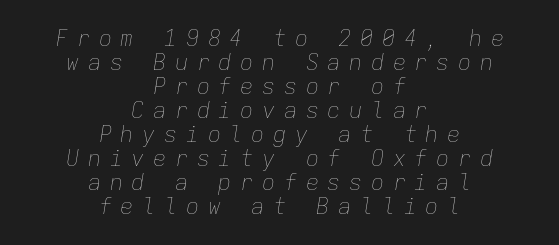
{"italic": "yes", "lean": "right", "slant_degrees": 9, "bold": "no", "underline": "no", "align": "center", "line_spacing": "tight", "line_spacing_ratio": 1.09, "letter_spacing": "wide", "letter_spacing_em": 0.39, "glyph_px": 22}
